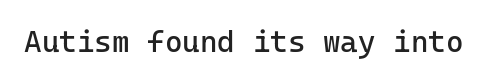
The image shows 30 px regular-weight sans-serif type, upright, monospaced; set normal letter spacing, not underlined; low stroke contrast and a medium x-height.
